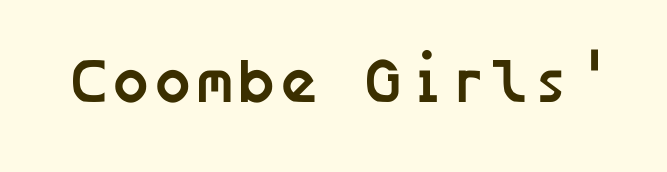
The passage shown is typeset with a sans-serif family. Heft: maximum for text — a bold. The rendering keeps characters at their native spacing. Each row of text sits above clean, open space.
